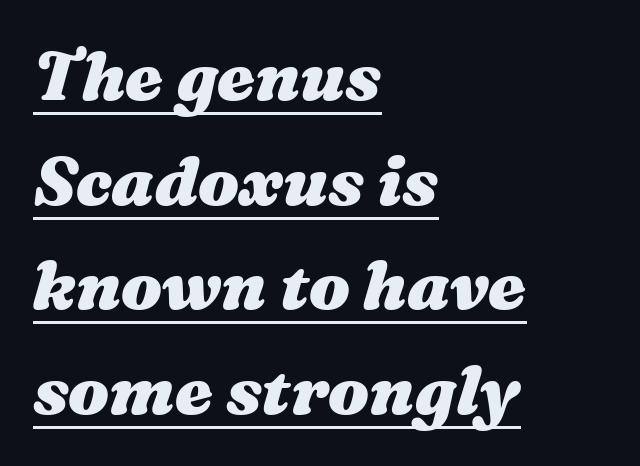
Q: Is the text bold? A: Yes.
Q: Is the text italic (slanted)? A: Yes, it leans right by about 16 degrees.
Q: Is the text underlined? A: Yes.
Q: How is the paragraph aligned? A: Left-aligned.
Q: Is the spacing between letters normal or unusually wide? A: Normal.
Q: Is the spacing between lines tight, normal or loose? A: Normal.
Q: Width (condensed, normal, or wide)? A: Wide.
Q: Stroke contrast? A: Medium.
Q: x-height? A: Medium.
Q: Monospaced? A: No.
